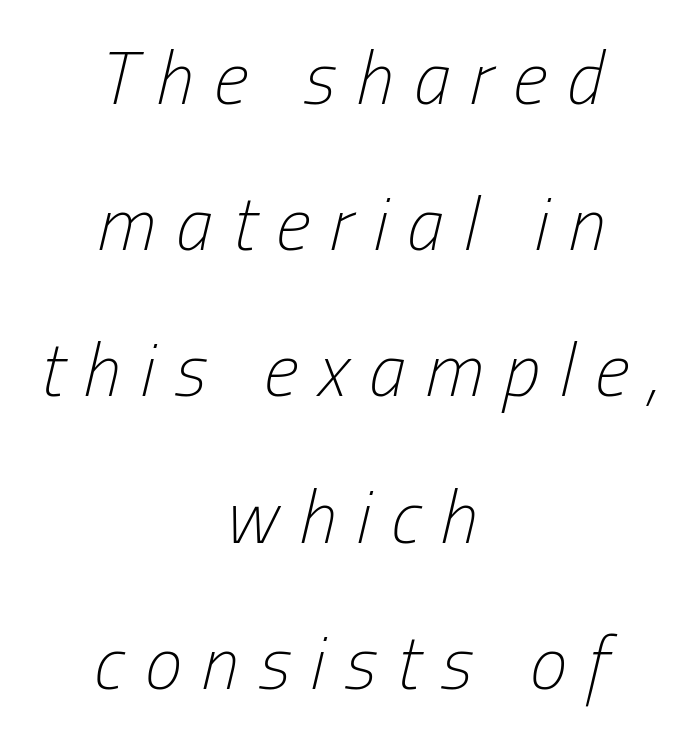
{"italic": "yes", "lean": "right", "slant_degrees": 13, "bold": "no", "weight": "light", "width": "condensed", "stroke_contrast": "low", "x_height": "medium", "monospaced": "no", "underline": "no", "align": "center", "line_spacing": "loose", "line_spacing_ratio": 1.95, "letter_spacing": "wide", "letter_spacing_em": 0.27, "glyph_px": 75}
